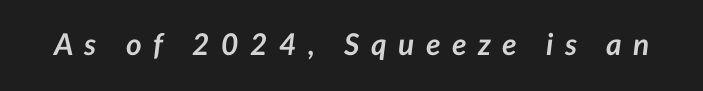
{"italic": "yes", "lean": "right", "slant_degrees": 7, "bold": "yes", "weight": "semibold", "width": "normal", "stroke_contrast": "low", "x_height": "medium", "monospaced": "no", "underline": "no", "letter_spacing": "wide", "letter_spacing_em": 0.38, "glyph_px": 30}
